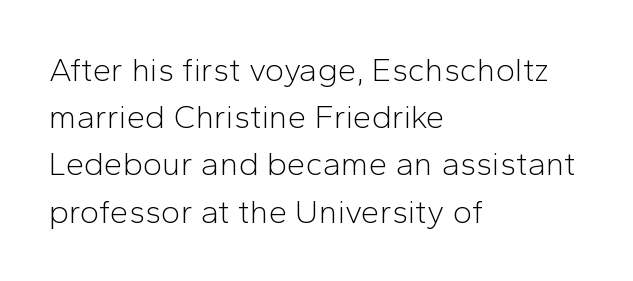
The image shows 33 px light sans-serif type, upright; set left-aligned, normal line spacing (1.43x), normal letter spacing, not underlined; low stroke contrast and a medium x-height.
